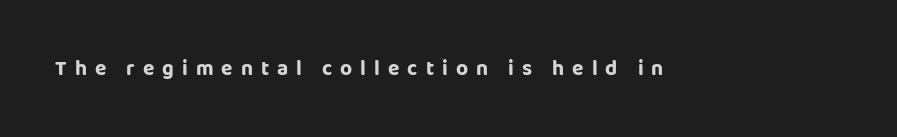
{"italic": "no", "underline": "no", "letter_spacing": "wide", "letter_spacing_em": 0.38, "glyph_px": 21}
